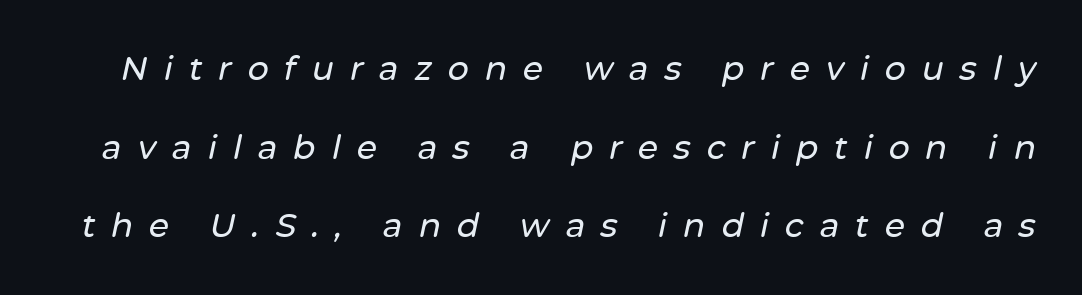
The image shows 33 px text type, italic (leaning right); set loose line spacing (2.38x), unusually wide letter spacing (+0.48 em), not underlined; low stroke contrast and a medium x-height.
